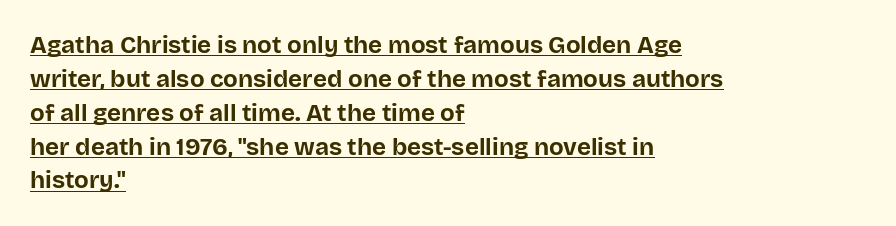
A roman cut, with each character standing at attention. These lines are set flush left with a ragged right edge. Check the space under the baseline: a stroke is drawn there. There is no visible air inserted between adjacent glyphs.
